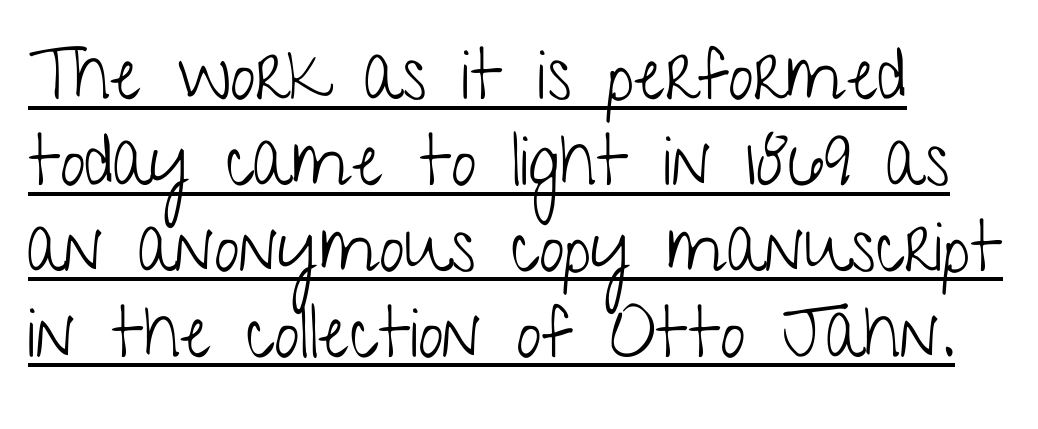
Q: Is the text bold? A: No.
Q: Is the text italic (slanted)? A: No, it is upright.
Q: Is the typeface a serif or a sans-serif typeface? A: Sans-serif.
Q: Is the text underlined? A: Yes.
Q: How is the paragraph aligned? A: Left-aligned.
Q: Is the spacing between letters normal or unusually wide? A: Normal.
Q: Width (condensed, normal, or wide)? A: Condensed.
Q: Stroke contrast? A: Low.
Q: x-height? A: Medium.
Q: Monospaced? A: No.
